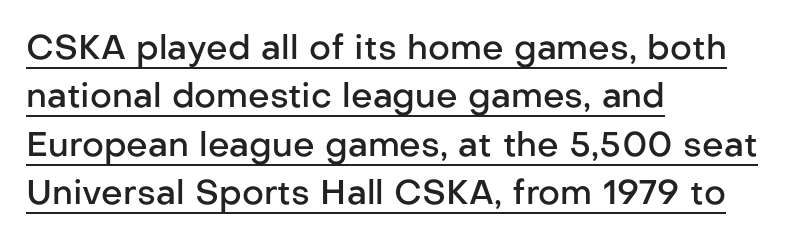
Q: Is the text bold? A: Semi-bold.
Q: Is the text italic (slanted)? A: No, it is upright.
Q: Is the typeface a serif or a sans-serif typeface? A: Sans-serif.
Q: Is the text underlined? A: Yes.
Q: How is the paragraph aligned? A: Left-aligned.
Q: Is the spacing between letters normal or unusually wide? A: Normal.
Q: Is the spacing between lines tight, normal or loose? A: Normal.
Q: Width (condensed, normal, or wide)? A: Normal.
Q: Stroke contrast? A: Low.
Q: x-height? A: Medium.
Q: Monospaced? A: No.
